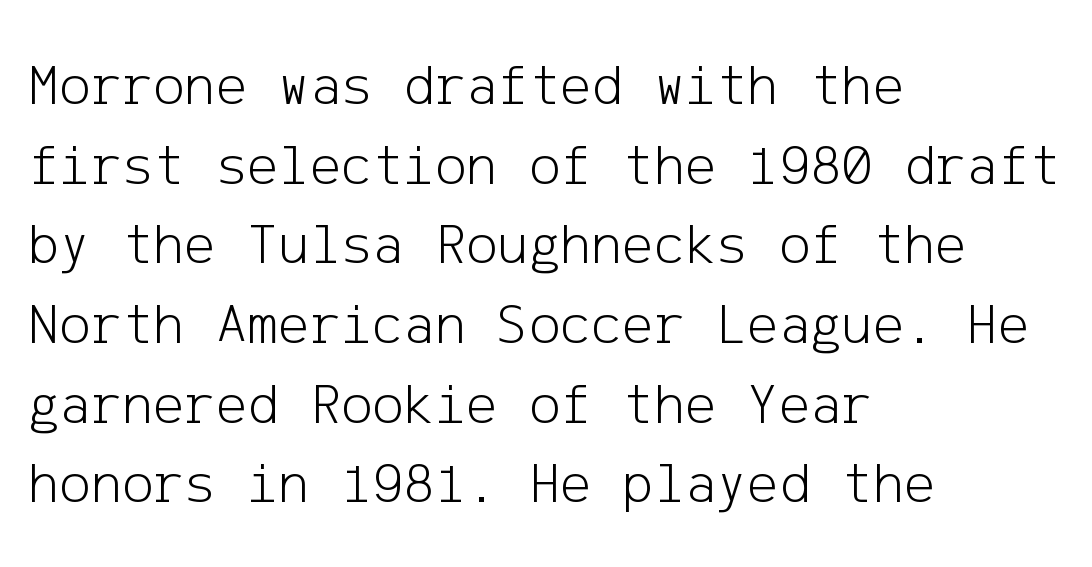
The image shows 59 px light sans-serif type, upright; set left-aligned, normal line spacing (1.35x), normal letter spacing, not underlined; low stroke contrast and a medium x-height.
